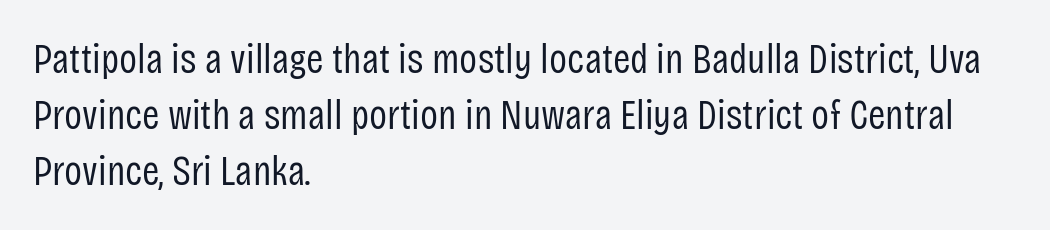
Q: Is the text bold? A: No.
Q: Is the text italic (slanted)? A: No, it is upright.
Q: Is the typeface a serif or a sans-serif typeface? A: Sans-serif.
Q: Is the text underlined? A: No.
Q: How is the paragraph aligned? A: Left-aligned.
Q: Is the spacing between letters normal or unusually wide? A: Normal.
Q: Is the spacing between lines tight, normal or loose? A: Normal.
Q: Width (condensed, normal, or wide)? A: Condensed.
Q: Stroke contrast? A: Low.
Q: x-height? A: Large.
Q: Monospaced? A: No.
